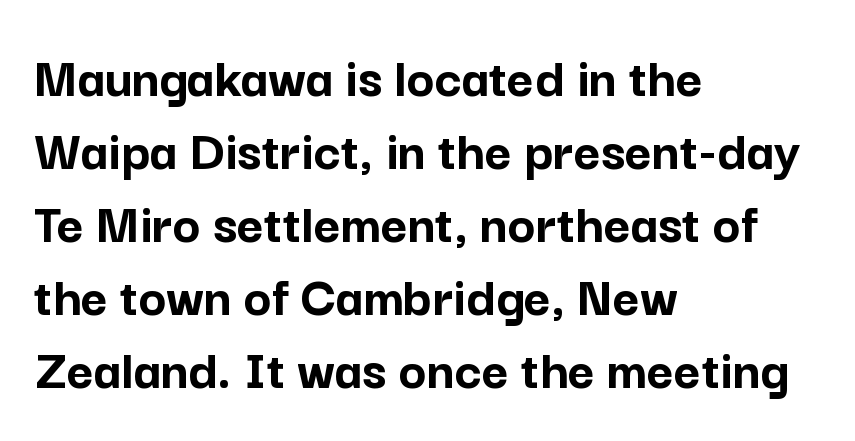
{"serif": "no", "italic": "no", "bold": "yes", "weight": "semibold", "width": "normal", "stroke_contrast": "low", "x_height": "medium", "monospaced": "no", "underline": "no", "align": "left", "line_spacing": "normal", "line_spacing_ratio": 1.26, "letter_spacing": "normal", "letter_spacing_em": 0.0, "glyph_px": 58}
